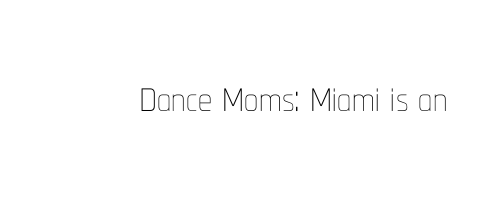
{"italic": "no", "bold": "no", "weight": "thin", "width": "condensed", "stroke_contrast": "low", "x_height": "medium", "monospaced": "no", "underline": "no", "letter_spacing": "normal", "letter_spacing_em": 0.0, "glyph_px": 56}
